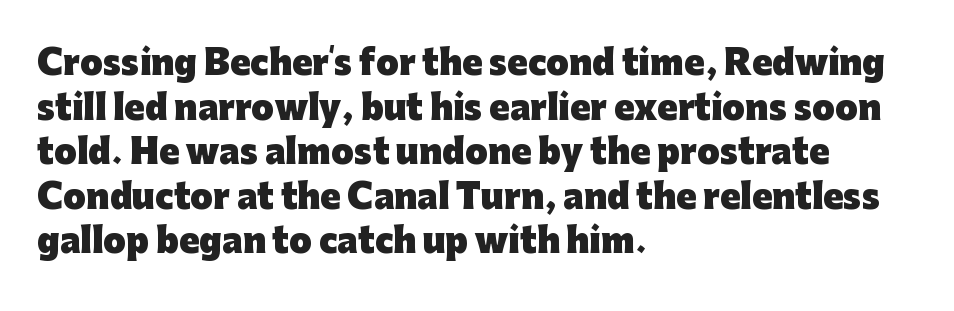
{"serif": "no", "italic": "no", "bold": "yes", "weight": "heavy", "width": "normal", "stroke_contrast": "low", "x_height": "medium", "monospaced": "no", "underline": "no", "align": "left", "line_spacing": "normal", "line_spacing_ratio": 1.35, "letter_spacing": "normal", "letter_spacing_em": 0.0, "glyph_px": 33}
